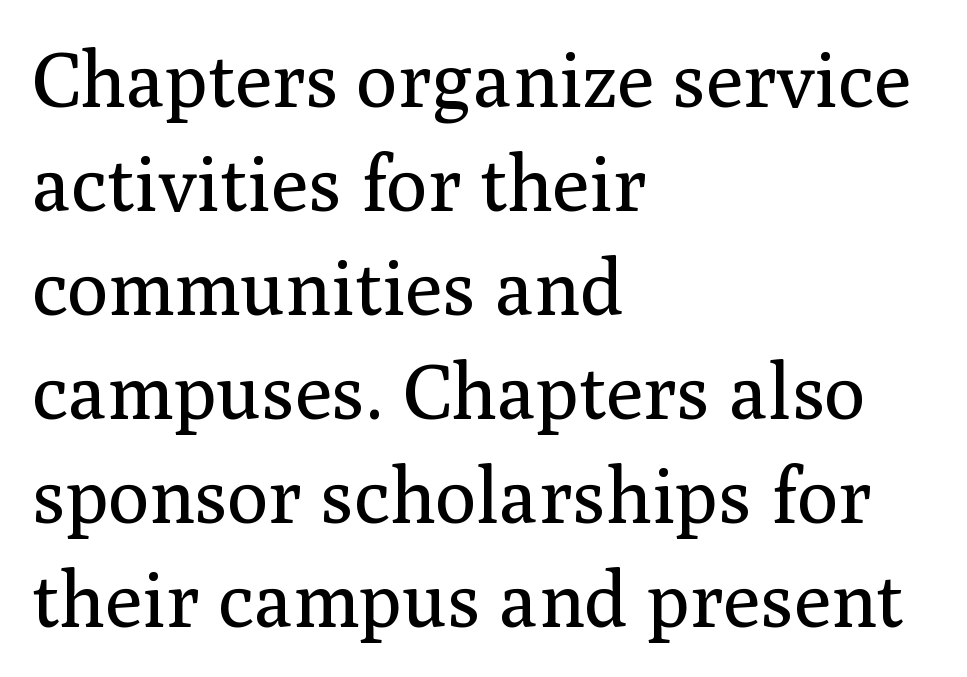
The space between consecutive lines is moderate. Unbolded letterforms with no extra heft. Honestly, there is no underline to notice here at all. The gaps between neighbouring characters are ordinary and unremarkable.
